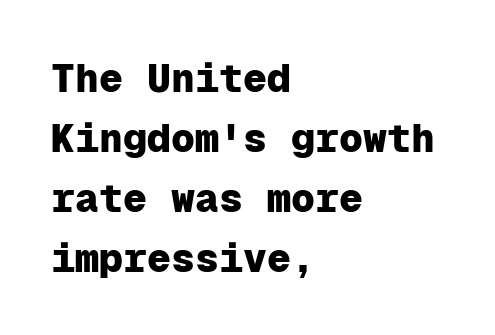
Q: Is the text bold? A: Yes.
Q: Is the text italic (slanted)? A: No, it is upright.
Q: Is the typeface a serif or a sans-serif typeface? A: Sans-serif.
Q: Is the text underlined? A: No.
Q: How is the paragraph aligned? A: Left-aligned.
Q: Is the spacing between letters normal or unusually wide? A: Normal.
Q: Is the spacing between lines tight, normal or loose? A: Normal.
Q: Width (condensed, normal, or wide)? A: Normal.
Q: Stroke contrast? A: Low.
Q: x-height? A: Medium.
Q: Monospaced? A: Yes.
